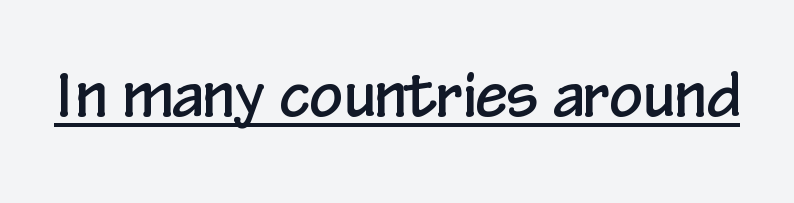
Emphasis is given by a line drawn under the lettering. A typesetter would call this zero additional tracking. Every character sits straight up, as roman type does. Varying glyph widths throughout — classic text-font behaviour.
